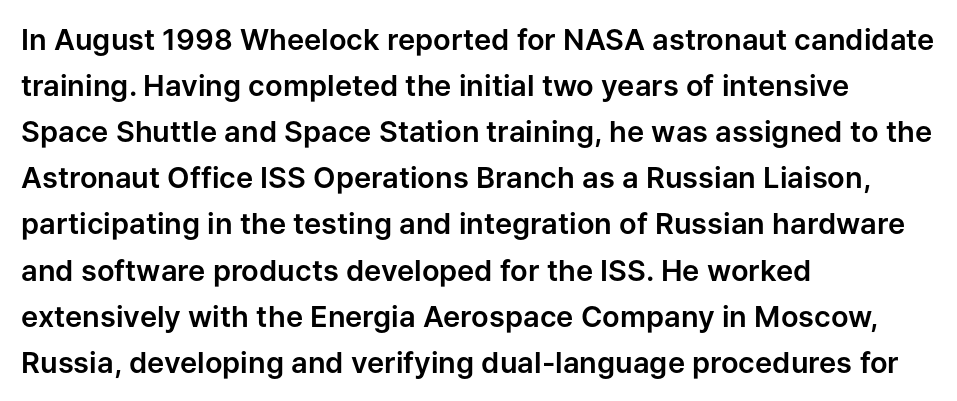
Note the varied advance widths — an 'i' is clearly narrower than an 'm'. Teacher's note: observe the even left margin — that is flush-left alignment. Students, note that the glyphs here touch the page at normal intervals. The line-height multiplier appears to be the usual default.
